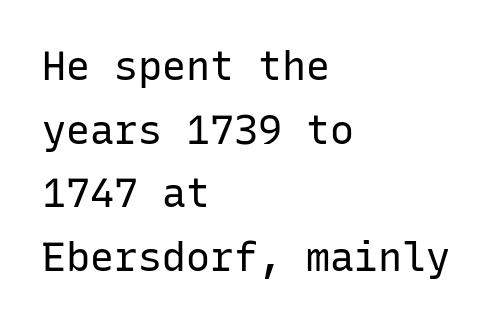
Q: Is the text bold? A: No.
Q: Is the text italic (slanted)? A: No, it is upright.
Q: Is the typeface a serif or a sans-serif typeface? A: Sans-serif.
Q: Is the text underlined? A: No.
Q: How is the paragraph aligned? A: Left-aligned.
Q: Is the spacing between letters normal or unusually wide? A: Normal.
Q: Is the spacing between lines tight, normal or loose? A: Normal.
Q: Width (condensed, normal, or wide)? A: Normal.
Q: Stroke contrast? A: Low.
Q: x-height? A: Medium.
Q: Monospaced? A: Yes.
